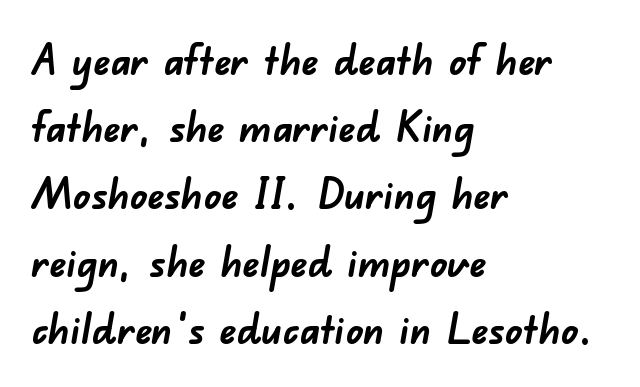
{"serif": "no", "bold": "yes", "weight": "semibold", "width": "normal", "stroke_contrast": "low", "x_height": "small", "monospaced": "no", "underline": "no", "align": "left", "line_spacing": "normal", "line_spacing_ratio": 1.6, "letter_spacing": "normal", "letter_spacing_em": 0.0, "glyph_px": 42}
